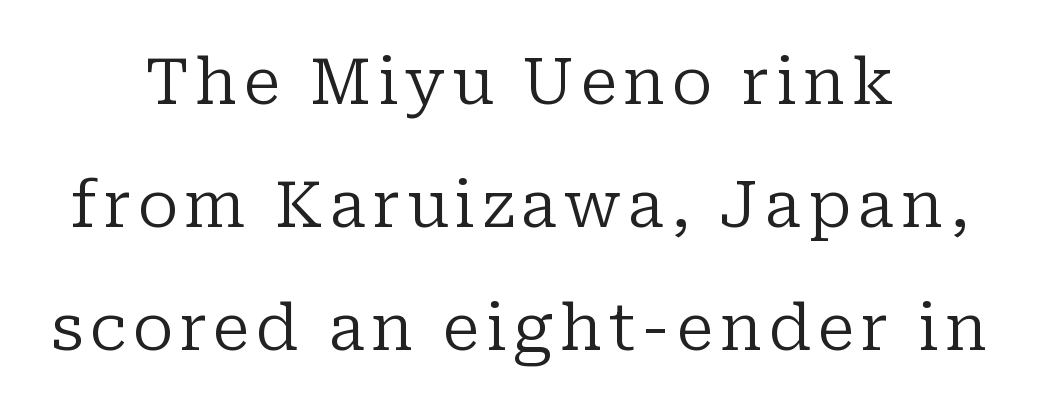
The letters advance in unequal steps, a hallmark of proportional type. The baseline area is clear. Notice how the stems are strictly vertical — no italics here. Rows of type keep a wide berth in the vertical direction. Nothing heavy about these letters — not bold at all. Font category for this specimen: serif.
